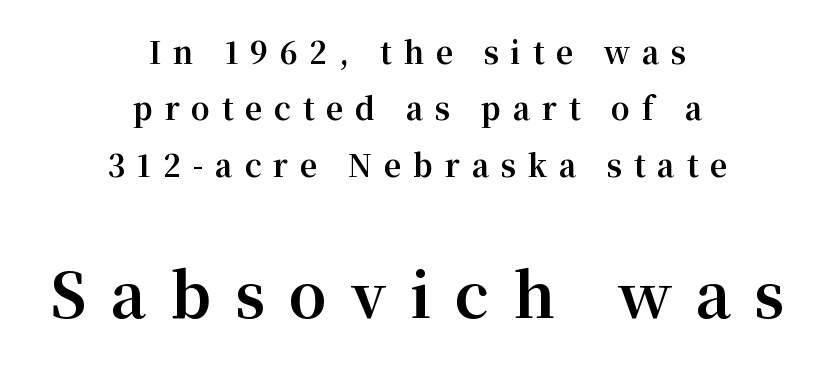
{"serif": "yes", "italic": "no", "bold": "yes", "weight": "bold", "width": "normal", "stroke_contrast": "medium", "x_height": "medium", "monospaced": "no", "underline": "no", "align": "center", "line_spacing_ratio": 1.88, "letter_spacing": "wide", "letter_spacing_em": 0.39, "larger_block": "second", "size_ratio": 2.03, "glyph_px": 61}
